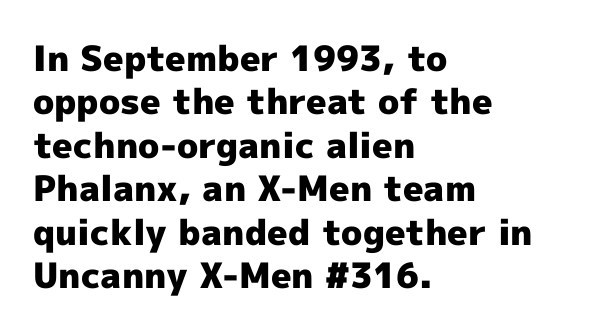
The image shows 35 px heavy sans-serif type, upright; set left-aligned, line spacing 1.24x, normal letter spacing, not underlined; a medium x-height.
